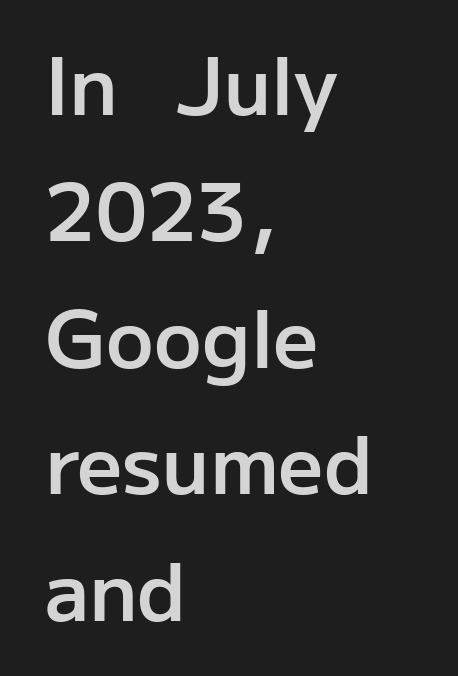
The image shows 79 px semibold sans-serif type, upright; set left-aligned, normal line spacing (1.6x), normal letter spacing, not underlined; low stroke contrast and a medium x-height.
